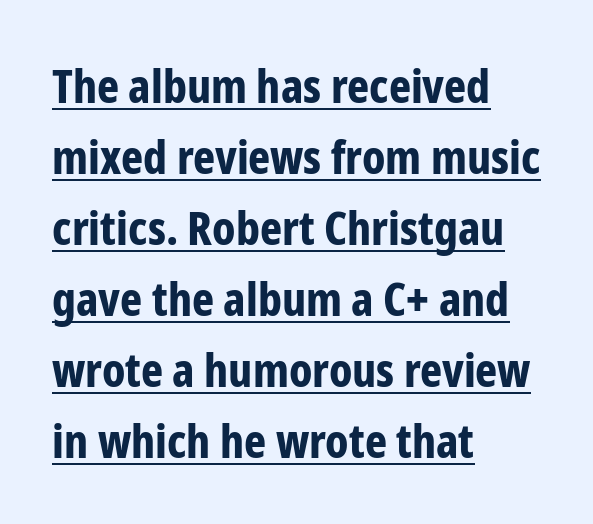
The font's upright variant was chosen for this text. Is this a sans? Yes — the strokes have no serifs. The line-height multiplier appears to be the usual default. This rendering uses left alignment, leaving the right contour irregular. A typesetter would call this proportional, since set widths differ per character.
